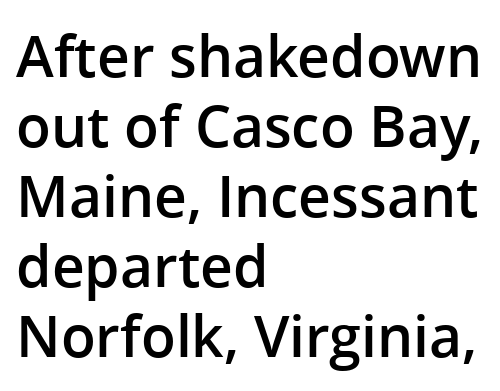
{"serif": "no", "italic": "no", "bold": "semi", "weight": "semibold", "width": "normal", "stroke_contrast": "low", "x_height": "medium", "monospaced": "no", "underline": "no", "align": "left", "line_spacing_ratio": 1.23, "letter_spacing": "normal", "letter_spacing_em": 0.0, "glyph_px": 57}
